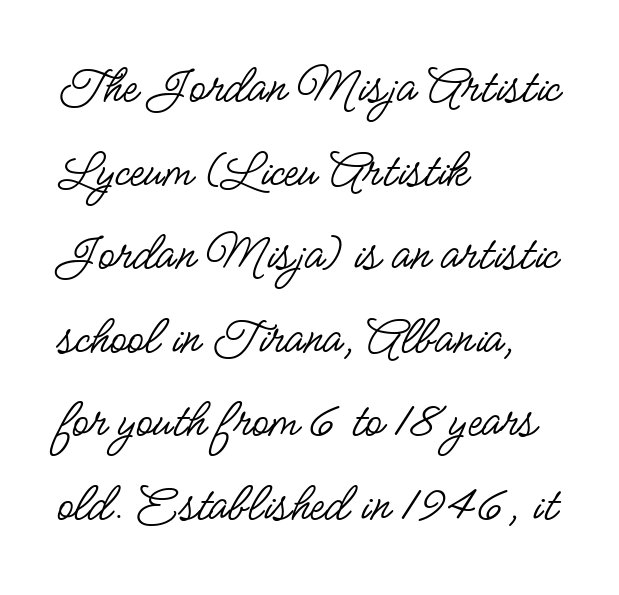
The image shows 55 px regular-weight, condensed sans-serif type; set left-aligned, normal line spacing (1.52x), normal letter spacing, not underlined; low stroke contrast and a small x-height.
